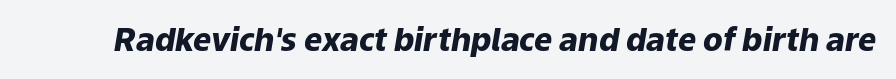
The image shows 32 px heavy type, italic (leaning right); set normal letter spacing, not underlined; low stroke contrast and a medium x-height.
